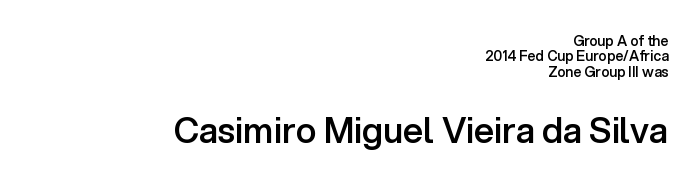
Q: Is the text bold? A: Semi-bold.
Q: Is the text italic (slanted)? A: No, it is upright.
Q: Is the typeface a serif or a sans-serif typeface? A: Sans-serif.
Q: Is the text underlined? A: No.
Q: How is the paragraph aligned? A: Right-aligned.
Q: Is the spacing between letters normal or unusually wide? A: Normal.
Q: Is the spacing between lines tight, normal or loose? A: Tight.
Q: Which block of text is set in a larger size, the first (top) or the second (bottom)? A: The second (bottom) one.
Q: Width (condensed, normal, or wide)? A: Normal.
Q: Stroke contrast? A: Low.
Q: x-height? A: Medium.
Q: Monospaced? A: No.
